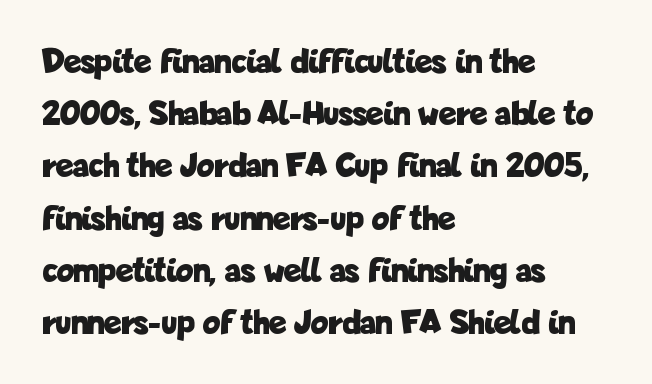
The face used here is rendered with its standard letterfit. The face used here has the dense, thick strokes of a bold. Does the lettering tilt? It doesn't — this is upright. Baseline-to-baseline distance is the conventional proportion of letter height. These lines are composed in type without serifs. Where is the straight margin? On the left.
